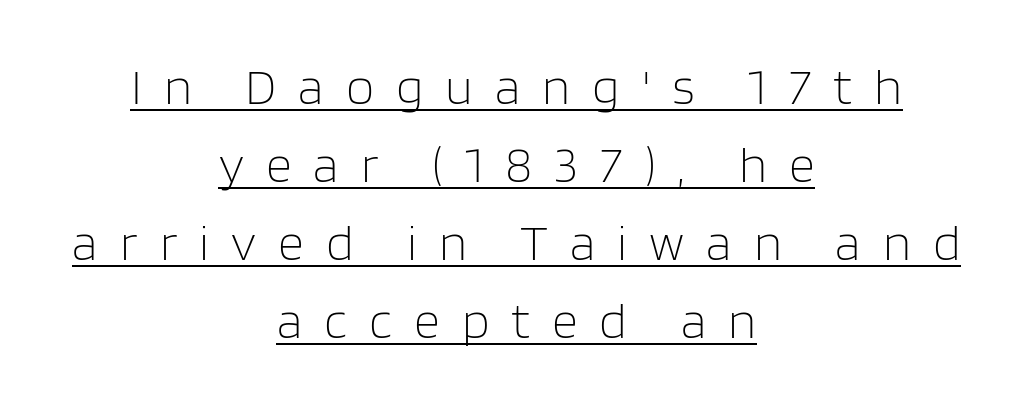
The letters stand straight up with perfectly vertical stems. In CSS terms this would be text-align: center. Does the type have serifs? No, each stem ends abruptly. Caption: expanded tracking, letters set apart. The weight would be labelled regular, book, light, or lighter still.
